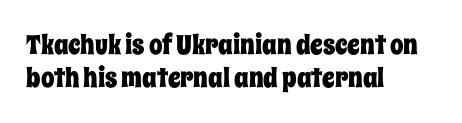
The image shows 27 px text type, upright; set left-aligned, line spacing 1.22x, normal letter spacing, not underlined.
